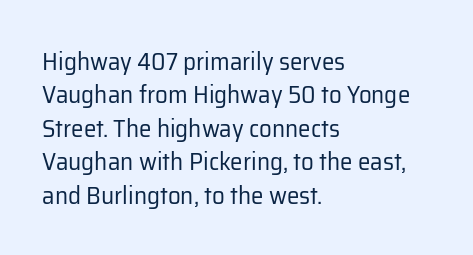
{"italic": "no", "bold": "no", "underline": "no", "align": "left", "line_spacing": "normal", "line_spacing_ratio": 1.34, "letter_spacing": "normal", "letter_spacing_em": 0.0, "glyph_px": 25}
